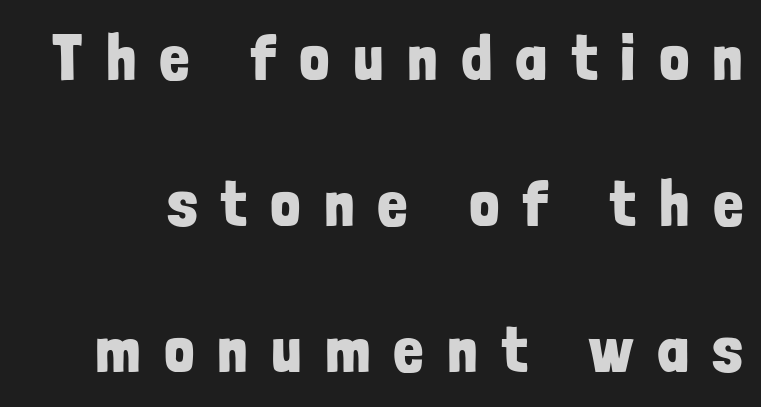
{"serif": "no", "italic": "no", "bold": "yes", "weight": "bold", "width": "condensed", "stroke_contrast": "low", "x_height": "medium", "monospaced": "no", "underline": "no", "line_spacing": "loose", "line_spacing_ratio": 2.28, "letter_spacing": "wide", "letter_spacing_em": 0.39, "glyph_px": 64}
